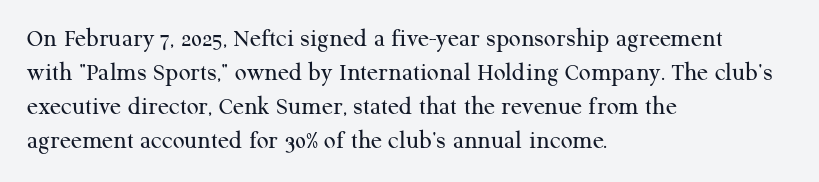
The image shows 26 px text type, upright; set left-aligned, normal line spacing (1.31x), normal letter spacing, not underlined.
